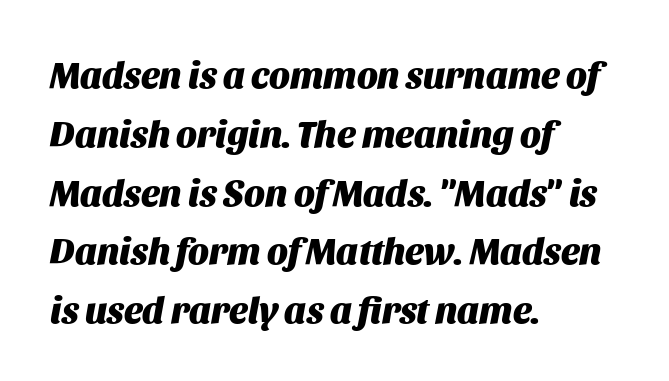
Q: Is the text bold? A: Yes.
Q: Is the text italic (slanted)? A: Yes, it leans right by about 11 degrees.
Q: Is the text underlined? A: No.
Q: How is the paragraph aligned? A: Left-aligned.
Q: Is the spacing between letters normal or unusually wide? A: Normal.
Q: Is the spacing between lines tight, normal or loose? A: Normal.
Q: Width (condensed, normal, or wide)? A: Normal.
Q: Stroke contrast? A: Medium.
Q: x-height? A: Large.
Q: Monospaced? A: No.
